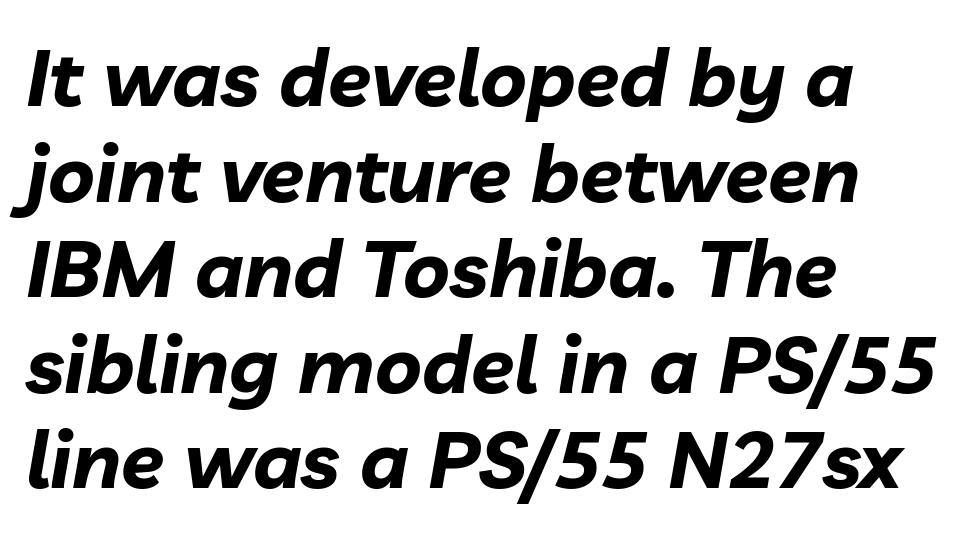
A bare baseline throughout the passage. In terms of posture, this sample is oblique. Each word holds together tightly as a unit, with standard inter-letter gaps. Horizontally, the lines are justified to the leading edge only. The rendering uses a bold face; every stroke is thick and dark. Character widths vary here, with narrow letters taking less room than wide ones.
